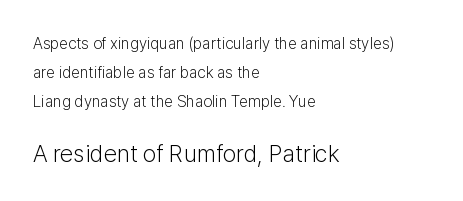
{"italic": "no", "bold": "no", "underline": "no", "align": "left", "line_spacing_ratio": 1.8, "letter_spacing": "normal", "letter_spacing_em": 0.0, "larger_block": "second", "size_ratio": 1.5, "glyph_px": 24}
